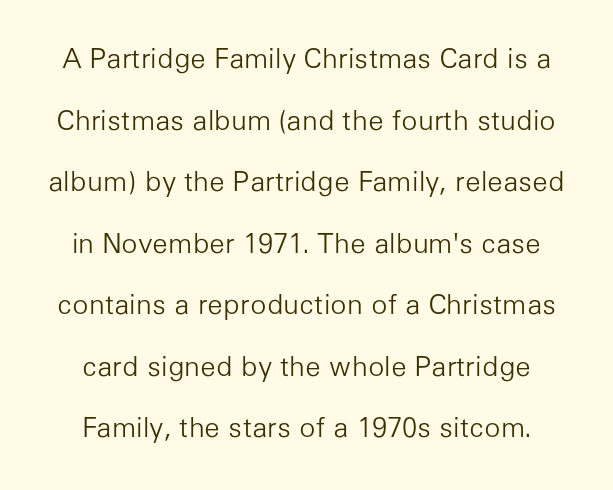
The image shows 27 px text type, upright; set loose line spacing (2.28x), normal letter spacing, not underlined.
